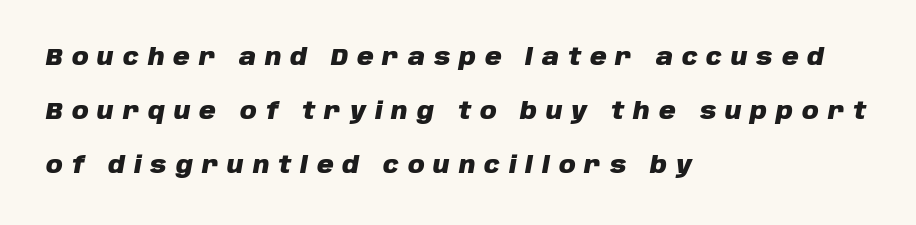
The image shows 23 px bold type, italic (leaning right); set left-aligned, loose line spacing (2.34x), unusually wide letter spacing (+0.39 em), not underlined.
